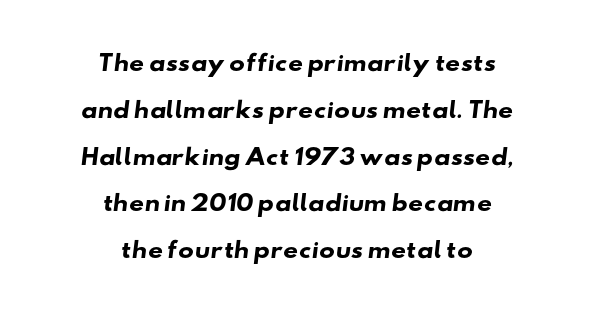
{"bold": "yes", "underline": "no", "align": "center", "line_spacing": "loose", "line_spacing_ratio": 2.23, "letter_spacing": "normal", "letter_spacing_em": 0.0, "glyph_px": 21}
